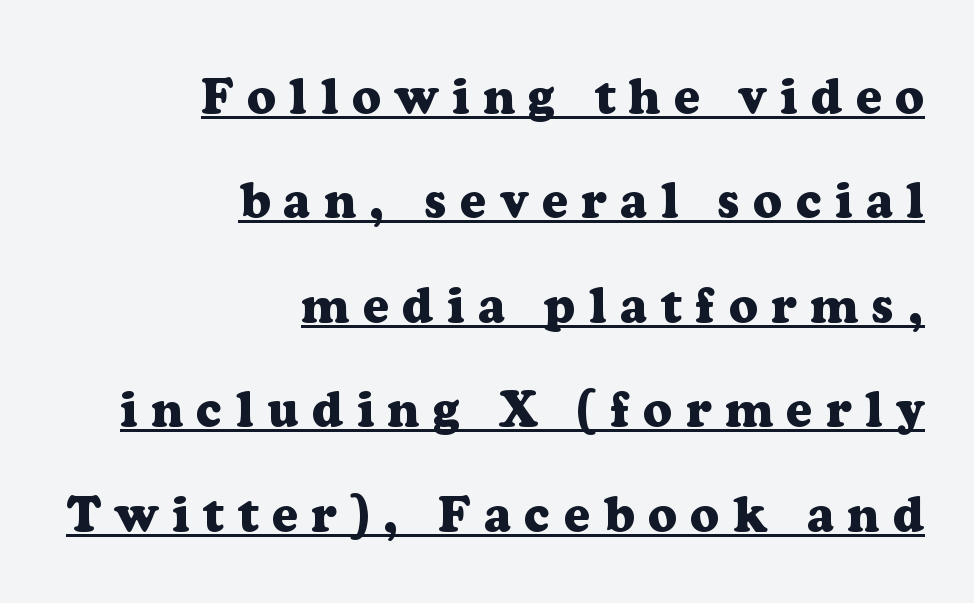
Q: Is the text bold? A: Yes.
Q: Is the text italic (slanted)? A: No, it is upright.
Q: Is the typeface a serif or a sans-serif typeface? A: Serif.
Q: Is the text underlined? A: Yes.
Q: How is the paragraph aligned? A: Right-aligned.
Q: Is the spacing between letters normal or unusually wide? A: Unusually wide.
Q: Is the spacing between lines tight, normal or loose? A: Loose.
Q: Width (condensed, normal, or wide)? A: Normal.
Q: Stroke contrast? A: Low.
Q: x-height? A: Medium.
Q: Monospaced? A: No.
